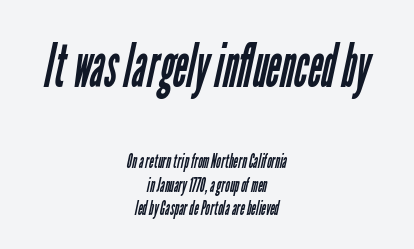
Q: Is the text bold? A: No.
Q: Is the typeface a serif or a sans-serif typeface? A: Sans-serif.
Q: Is the text underlined? A: No.
Q: How is the paragraph aligned? A: Centered.
Q: Is the spacing between letters normal or unusually wide? A: Normal.
Q: Which block of text is set in a larger size, the first (top) or the second (bottom)? A: The first (top) one.
Q: Width (condensed, normal, or wide)? A: Condensed.
Q: Stroke contrast? A: Low.
Q: x-height? A: Medium.
Q: Monospaced? A: No.
